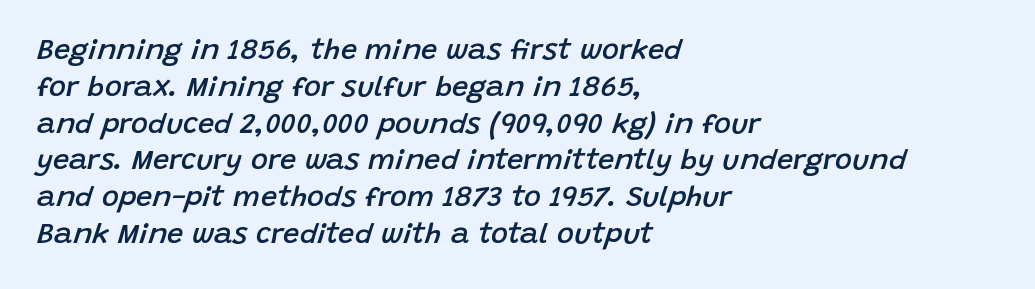
Q: Is the text bold? A: Semi-bold.
Q: Is the text italic (slanted)? A: Yes, it leans right by about 15 degrees.
Q: Is the text underlined? A: No.
Q: How is the paragraph aligned? A: Left-aligned.
Q: Is the spacing between letters normal or unusually wide? A: Normal.
Q: Is the spacing between lines tight, normal or loose? A: Normal.
Q: Width (condensed, normal, or wide)? A: Normal.
Q: Stroke contrast? A: Low.
Q: x-height? A: Large.
Q: Monospaced? A: No.
